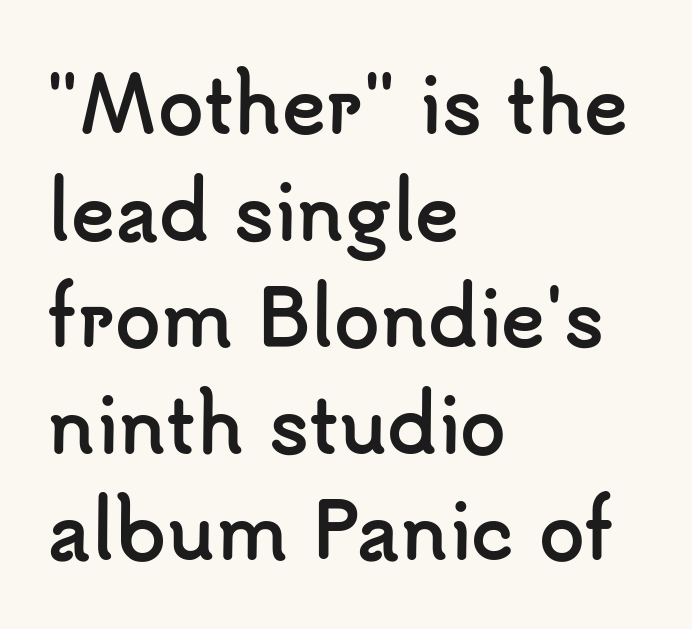
The image shows 74 px semibold sans-serif type, upright; set left-aligned, normal line spacing (1.44x), normal letter spacing, not underlined; low stroke contrast and a small x-height.
